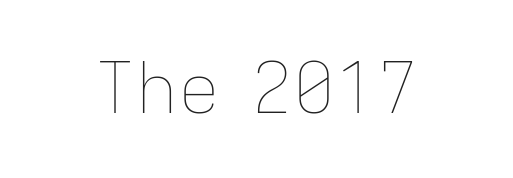
The image shows 70 px thin type, upright; set normal letter spacing, not underlined; low stroke contrast and a medium x-height.
